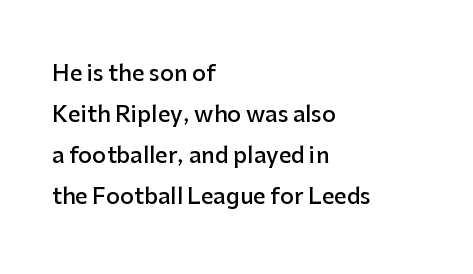
{"italic": "no", "bold": "semi", "underline": "no", "align": "left", "line_spacing_ratio": 1.86, "letter_spacing": "normal", "letter_spacing_em": 0.0, "glyph_px": 22}
